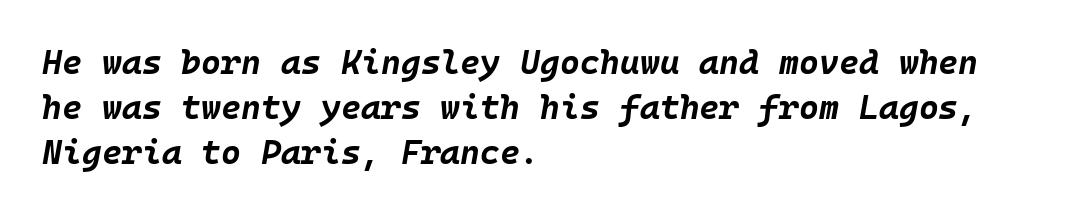
Q: Is the text bold? A: Yes.
Q: Is the text italic (slanted)? A: Yes, it leans right by about 10 degrees.
Q: Is the text underlined? A: No.
Q: How is the paragraph aligned? A: Left-aligned.
Q: Is the spacing between letters normal or unusually wide? A: Normal.
Q: Is the spacing between lines tight, normal or loose? A: Normal.
Q: Width (condensed, normal, or wide)? A: Normal.
Q: Stroke contrast? A: Low.
Q: x-height? A: Large.
